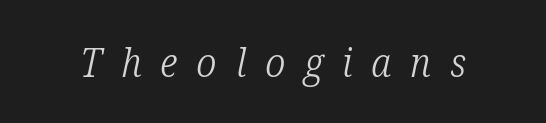
{"serif": "yes", "italic": "yes", "lean": "right", "slant_degrees": 12, "bold": "no", "weight": "light", "width": "condensed", "stroke_contrast": "low", "x_height": "medium", "monospaced": "no", "underline": "no", "letter_spacing": "wide", "letter_spacing_em": 0.47, "glyph_px": 40}
